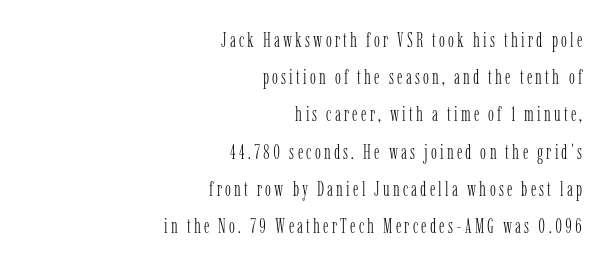
The image shows 20 px text type, upright; set right-aligned, line spacing 1.86x, not underlined.
